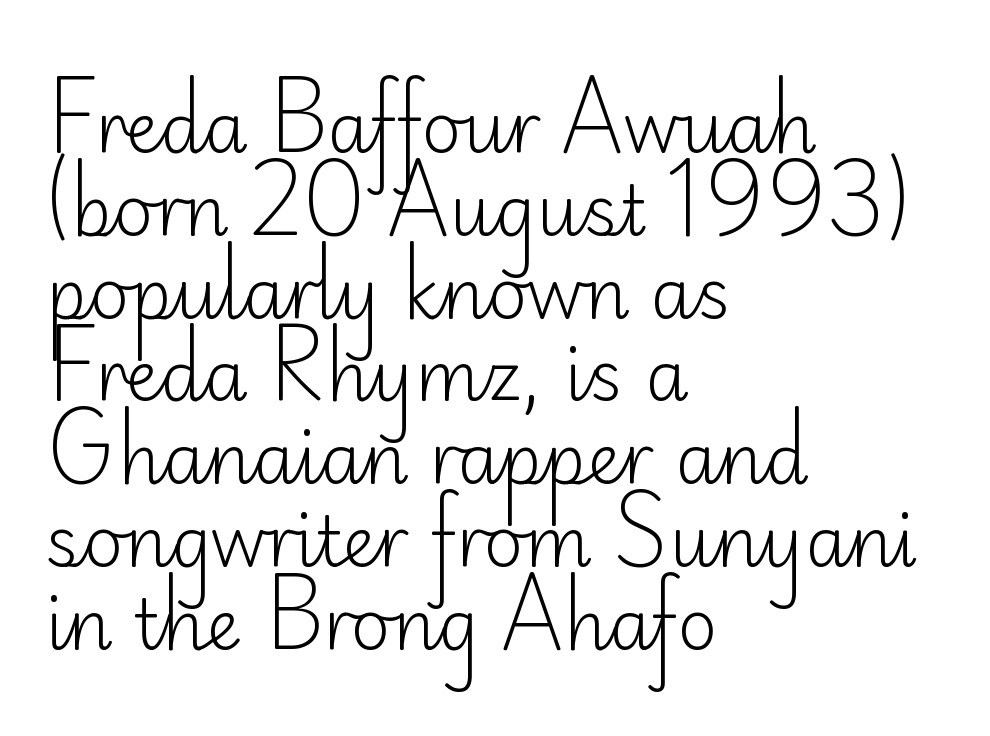
{"serif": "no", "italic": "no", "bold": "no", "weight": "light", "width": "normal", "stroke_contrast": "low", "x_height": "small", "monospaced": "no", "underline": "no", "align": "left", "line_spacing_ratio": 1.2, "letter_spacing": "normal", "letter_spacing_em": 0.0, "glyph_px": 69}
